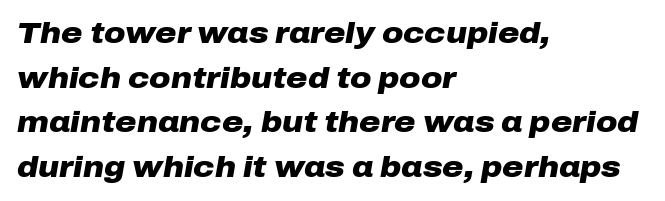
{"italic": "yes", "lean": "right", "slant_degrees": 10, "bold": "yes", "weight": "heavy", "width": "wide", "stroke_contrast": "low", "x_height": "medium", "monospaced": "no", "underline": "no", "align": "left", "line_spacing": "normal", "line_spacing_ratio": 1.54, "letter_spacing": "normal", "letter_spacing_em": 0.0, "glyph_px": 29}
